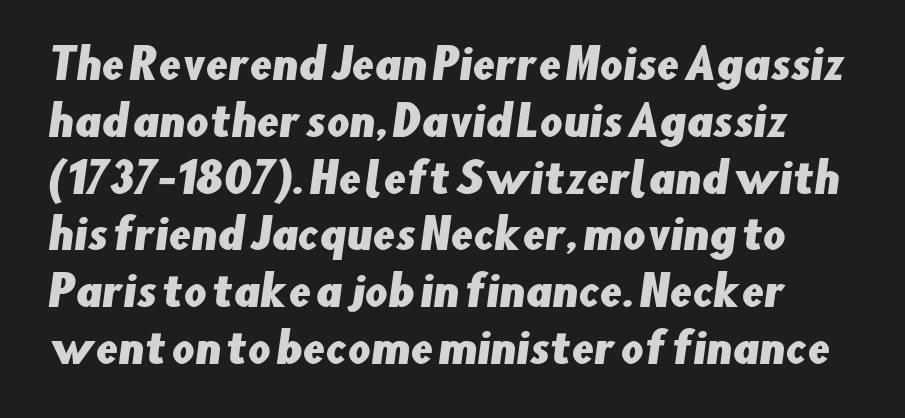
{"serif": "no", "width": "normal", "stroke_contrast": "low", "x_height": "small", "monospaced": "no", "underline": "no", "line_spacing": "normal", "line_spacing_ratio": 1.42, "letter_spacing": "normal", "letter_spacing_em": 0.0, "glyph_px": 40}
